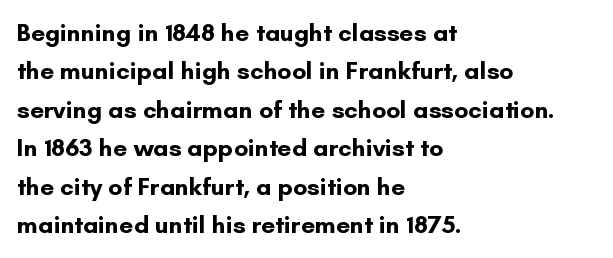
The image shows 25 px bold type, upright; set left-aligned, normal line spacing (1.54x), normal letter spacing, not underlined.
